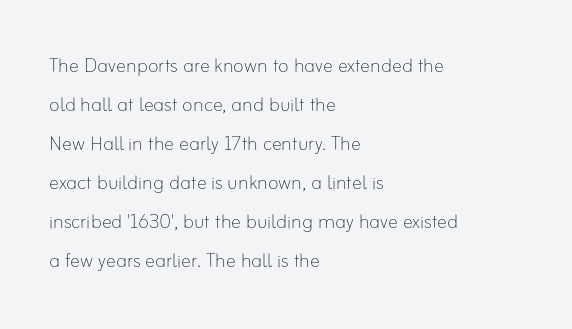
The image shows 25 px text type, upright; set left-aligned, normal line spacing (1.56x), normal letter spacing, not underlined.
